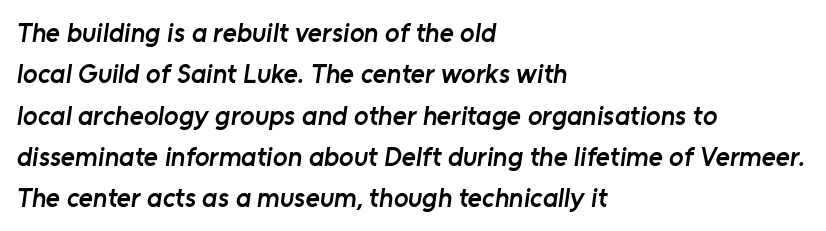
The image shows 27 px text type; set left-aligned, normal line spacing (1.53x), normal letter spacing, not underlined.
